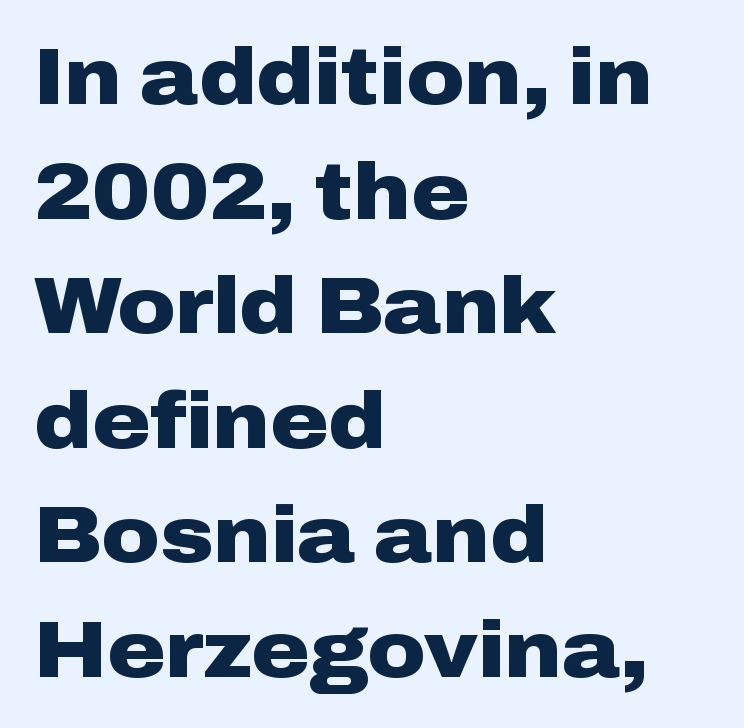
Is there any slant? The stems are plumb. Chunky letters — that's bold for sure. In terms of letterspacing, this is plain default setting. A typesetter would label this face a sans.
